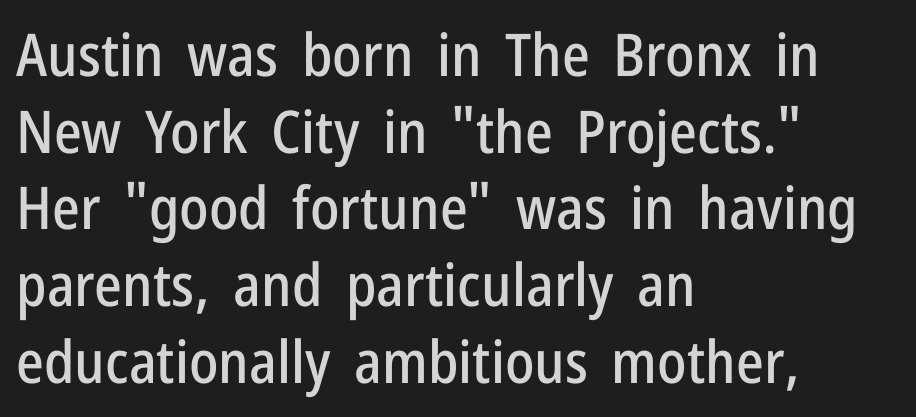
Vertically, the passage feels balanced, rows spaced as you'd expect. Proportional: the letters do not fall into vertical columns. This is the regular roman posture of the typeface. Check where the strokes stop: nothing finishes them off — pure sans. Each line starts at the same left margin while the right side varies.
